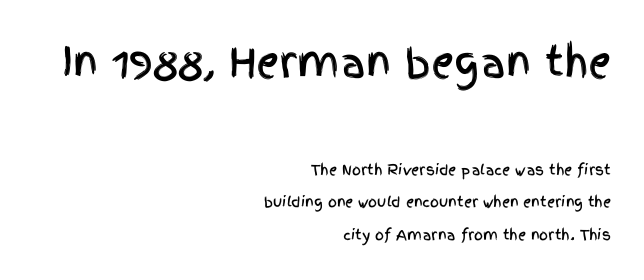
Q: Is the text italic (slanted)? A: No, it is upright.
Q: Is the typeface a serif or a sans-serif typeface? A: Sans-serif.
Q: Is the text underlined? A: No.
Q: How is the paragraph aligned? A: Right-aligned.
Q: Is the spacing between letters normal or unusually wide? A: Normal.
Q: Is the spacing between lines tight, normal or loose? A: Loose.
Q: Which block of text is set in a larger size, the first (top) or the second (bottom)? A: The first (top) one.
Q: Width (condensed, normal, or wide)? A: Condensed.
Q: x-height? A: Large.
Q: Monospaced? A: No.
